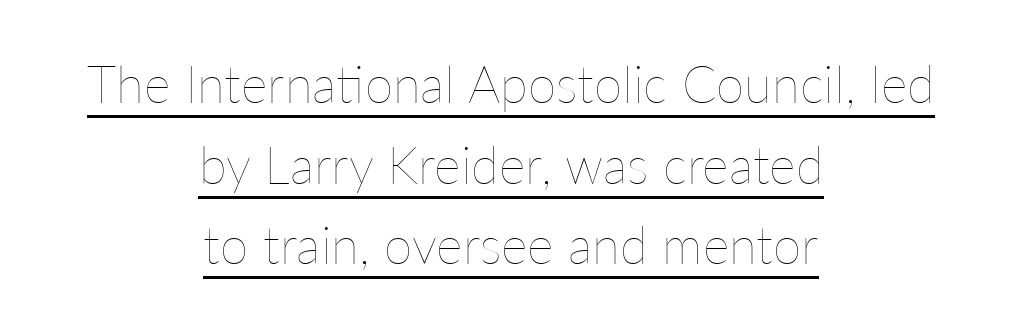
{"italic": "no", "bold": "no", "weight": "thin", "width": "normal", "stroke_contrast": "low", "x_height": "medium", "monospaced": "no", "underline": "yes", "align": "center", "line_spacing": "normal", "line_spacing_ratio": 1.58, "letter_spacing": "normal", "letter_spacing_em": 0.0, "glyph_px": 51}
